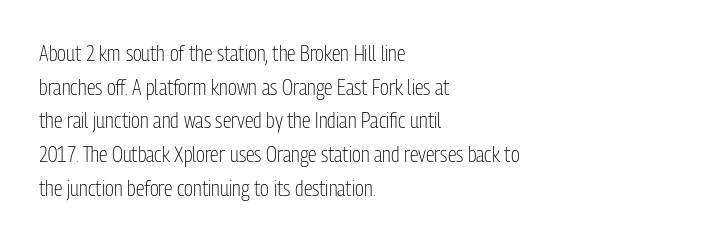
Q: Is the text bold? A: No.
Q: Is the text italic (slanted)? A: No, it is upright.
Q: Is the text underlined? A: No.
Q: How is the paragraph aligned? A: Left-aligned.
Q: Is the spacing between letters normal or unusually wide? A: Normal.
Q: Is the spacing between lines tight, normal or loose? A: Normal.
